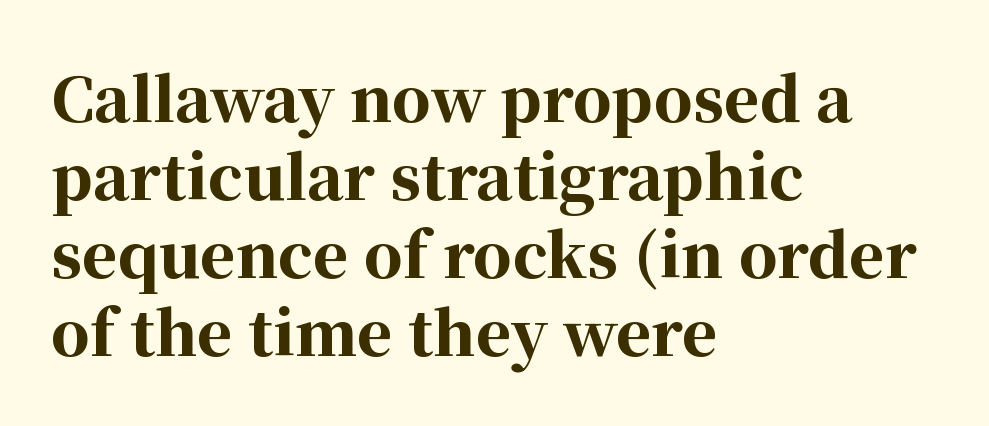
The sample has been set heavy, in full bold. In terms of posture, this sample is upright. Descender tails drop into unmarked territory. Think of a printed novel: that variable character pitch is what you see here.
